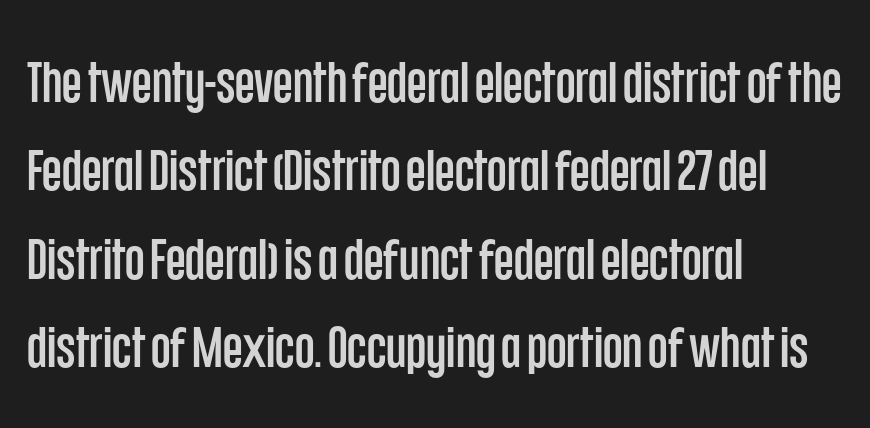
The image shows 57 px condensed sans-serif type, upright; set left-aligned, normal line spacing (1.55x), normal letter spacing, not underlined; low stroke contrast and a large x-height.
